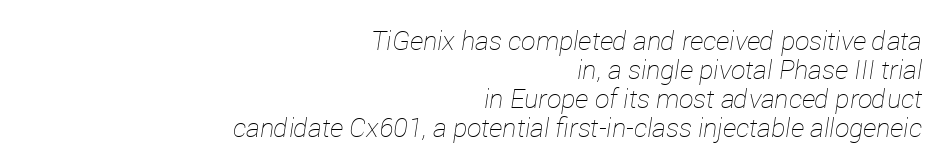
Q: Is the text bold? A: No.
Q: Is the text italic (slanted)? A: Yes, it leans right by about 12 degrees.
Q: Is the text underlined? A: No.
Q: How is the paragraph aligned? A: Right-aligned.
Q: Is the spacing between letters normal or unusually wide? A: Normal.
Q: Is the spacing between lines tight, normal or loose? A: Tight.
